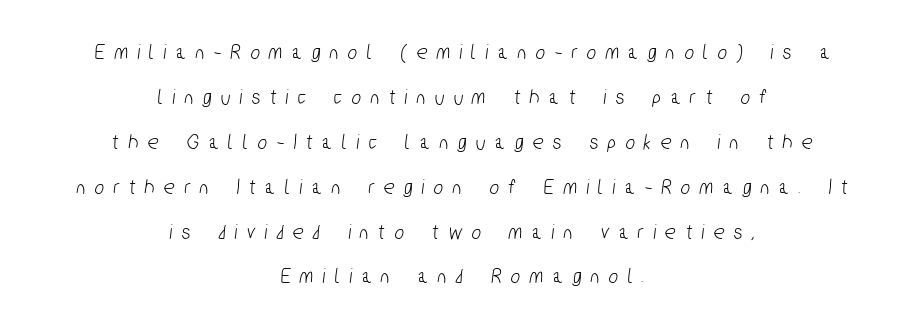
{"underline": "no", "align": "center", "line_spacing": "loose", "line_spacing_ratio": 2.04, "letter_spacing": "wide", "letter_spacing_em": 0.44, "glyph_px": 22}
